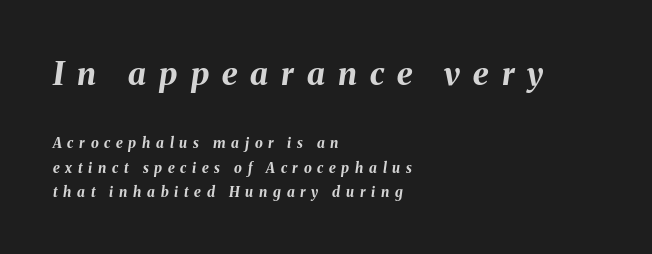
Q: Is the text bold? A: Yes.
Q: Is the text italic (slanted)? A: Yes, it leans right by about 8 degrees.
Q: Is the text underlined? A: No.
Q: How is the paragraph aligned? A: Left-aligned.
Q: Is the spacing between letters normal or unusually wide? A: Unusually wide.
Q: Which block of text is set in a larger size, the first (top) or the second (bottom)? A: The first (top) one.
Q: Width (condensed, normal, or wide)? A: Normal.
Q: Stroke contrast? A: Medium.
Q: x-height? A: Medium.
Q: Monospaced? A: No.
